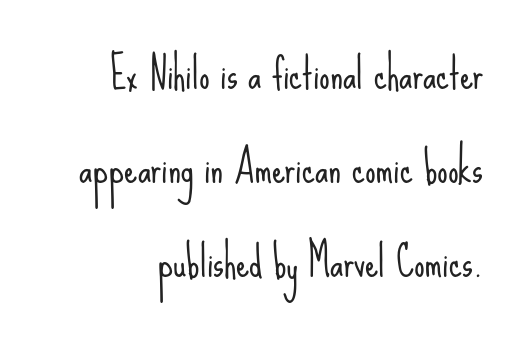
Q: Is the text bold? A: No.
Q: Is the text italic (slanted)? A: No, it is upright.
Q: Is the typeface a serif or a sans-serif typeface? A: Sans-serif.
Q: Is the text underlined? A: No.
Q: How is the paragraph aligned? A: Right-aligned.
Q: Is the spacing between letters normal or unusually wide? A: Normal.
Q: Is the spacing between lines tight, normal or loose? A: Loose.
Q: Width (condensed, normal, or wide)? A: Condensed.
Q: Stroke contrast? A: Low.
Q: x-height? A: Small.
Q: Monospaced? A: No.
